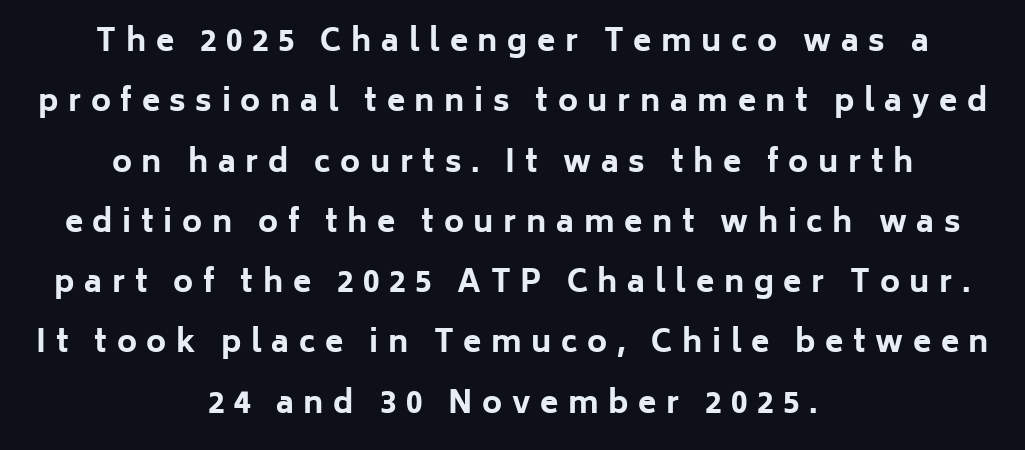
{"serif": "no", "italic": "no", "bold": "yes", "weight": "bold", "width": "normal", "stroke_contrast": "low", "x_height": "medium", "monospaced": "no", "underline": "no", "align": "center", "line_spacing": "loose", "line_spacing_ratio": 2.01, "letter_spacing": "wide", "letter_spacing_em": 0.32, "glyph_px": 30}
